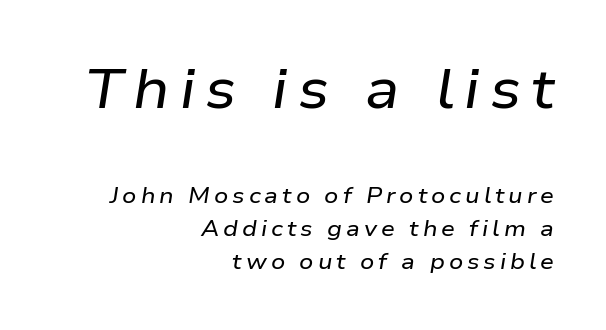
{"italic": "yes", "lean": "right", "slant_degrees": 9, "width": "wide", "stroke_contrast": "low", "x_height": "medium", "monospaced": "no", "underline": "no", "align": "right", "line_spacing": "normal", "line_spacing_ratio": 1.52, "larger_block": "first", "size_ratio": 2.5, "glyph_px": 55}
